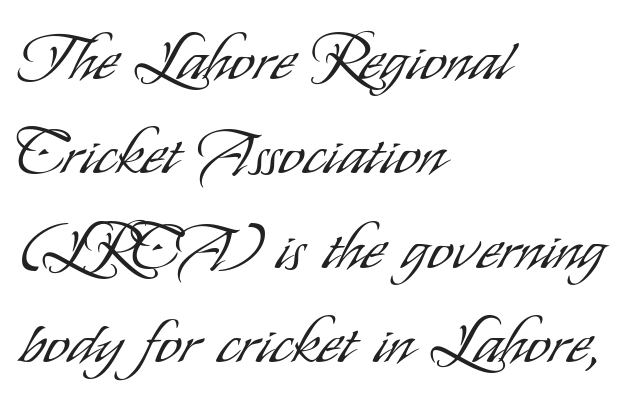
{"serif": "no", "bold": "no", "weight": "light", "width": "condensed", "stroke_contrast": "low", "x_height": "small", "monospaced": "no", "underline": "no", "align": "left", "line_spacing": "normal", "line_spacing_ratio": 1.5, "letter_spacing": "normal", "letter_spacing_em": 0.0, "glyph_px": 63}
